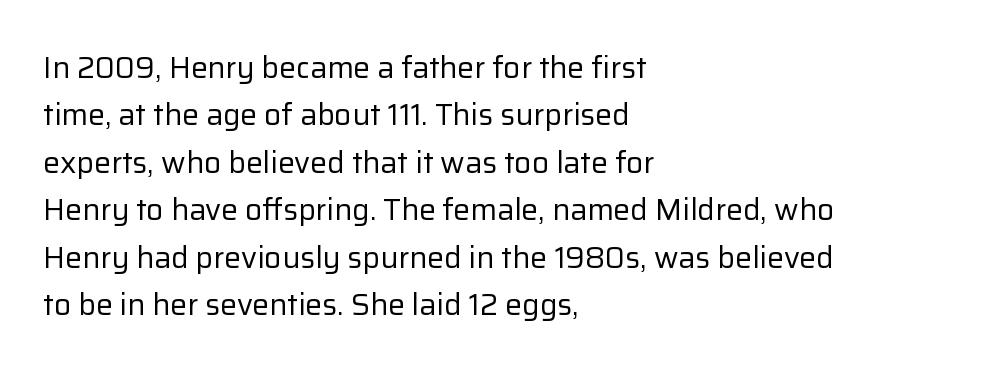
{"serif": "no", "italic": "no", "bold": "no", "weight": "regular", "width": "normal", "stroke_contrast": "low", "x_height": "medium", "monospaced": "no", "underline": "no", "align": "left", "line_spacing": "normal", "line_spacing_ratio": 1.58, "letter_spacing": "normal", "letter_spacing_em": 0.0, "glyph_px": 30}
